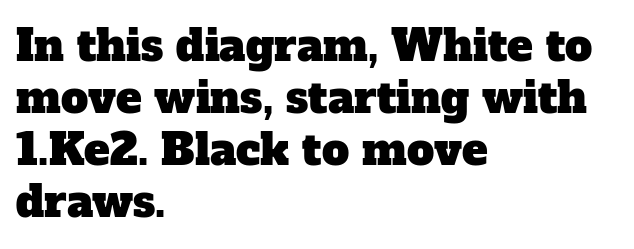
The passage shown is typed in a proportional face where columns would drift. You could call the tracking neutral — neither tight nor loose. Regarding serifs, this sample has them. One-word summary of the alignment: left. Lines of text with bare space underneath.
